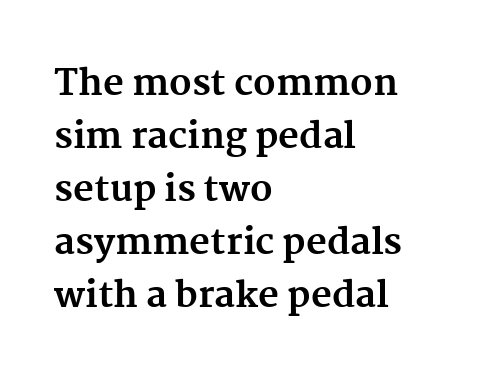
Characters follow at the spacing the type designer built in. Emphasis by weight is at full strength: bold. Here the designer chose a conventional face with non-uniform glyph widths. One-word summary of the alignment: left.
